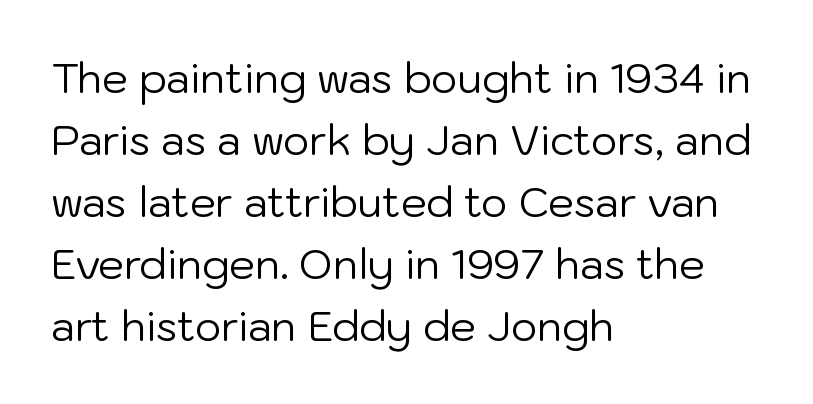
The image shows 41 px regular-weight sans-serif type, upright; set left-aligned, normal line spacing (1.51x), normal letter spacing, not underlined; low stroke contrast and a medium x-height.
